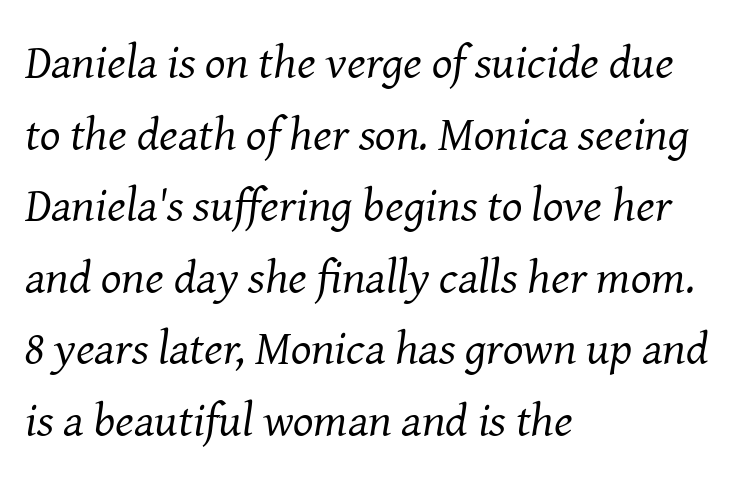
I'd call this a serif setting — the letters wear small feet. The lettering tilts uniformly, giving the passage an italic look. Check under the words: just untouched page. Heft: none added — not bold. The type is set solid horizontally, with unmodified tracking.
